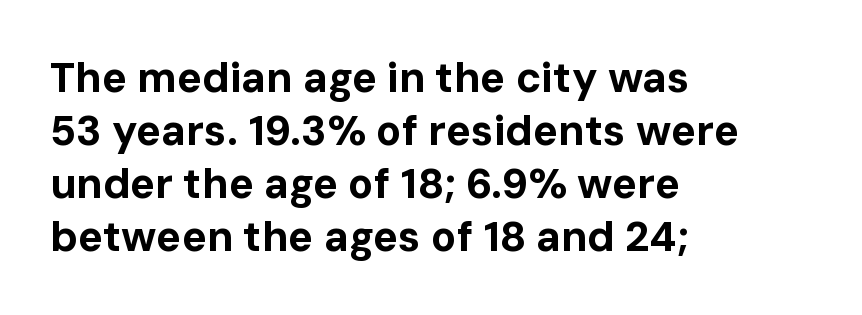
If you measured baseline to baseline, you'd find a middling distance. Do the characters align in a grid? No, the font is proportional. The characters display no serif detailing; their extremities are plain. No italicization has been applied; the sample stays upright.
